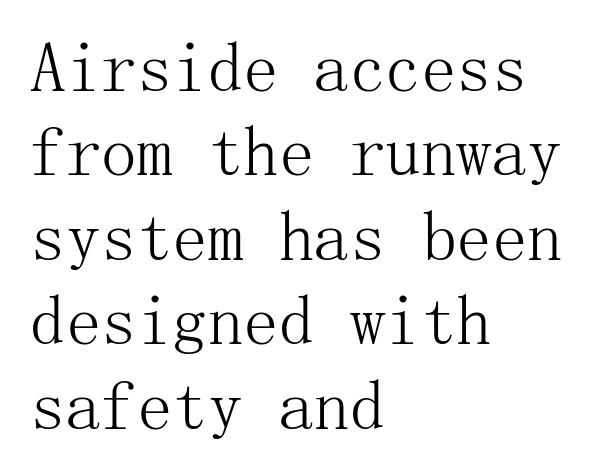
The image shows 71 px light serif type, upright; set left-aligned, line spacing 1.19x, normal letter spacing, not underlined; medium stroke contrast and a medium x-height.
